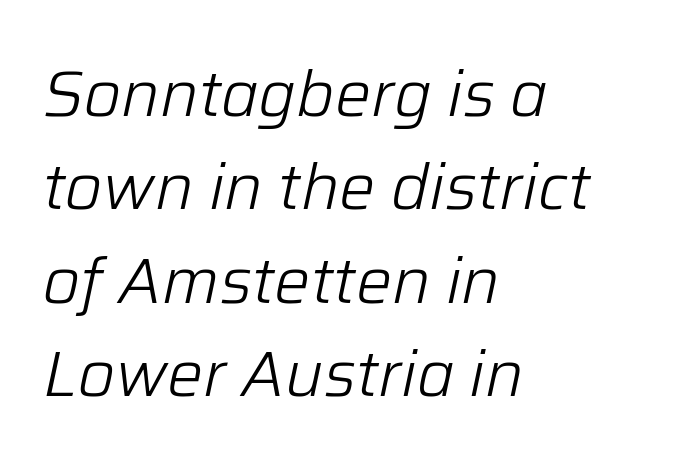
Q: Is the text bold? A: No.
Q: Is the text italic (slanted)? A: Yes, it leans right by about 12 degrees.
Q: Is the text underlined? A: No.
Q: How is the paragraph aligned? A: Left-aligned.
Q: Is the spacing between letters normal or unusually wide? A: Normal.
Q: Is the spacing between lines tight, normal or loose? A: Normal.
Q: Width (condensed, normal, or wide)? A: Normal.
Q: Stroke contrast? A: Low.
Q: x-height? A: Medium.
Q: Monospaced? A: No.
